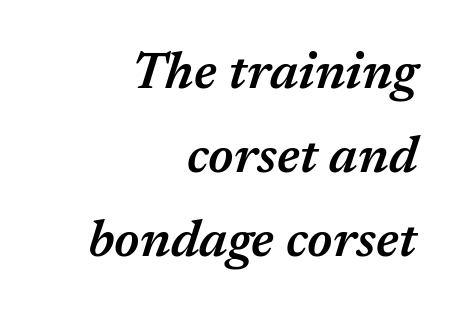
Q: Is the text bold? A: Semi-bold.
Q: Is the text italic (slanted)? A: Yes, it leans right by about 17 degrees.
Q: Is the text underlined? A: No.
Q: How is the paragraph aligned? A: Right-aligned.
Q: Is the spacing between letters normal or unusually wide? A: Normal.
Q: Is the spacing between lines tight, normal or loose? A: Normal.
Q: Width (condensed, normal, or wide)? A: Normal.
Q: Stroke contrast? A: Medium.
Q: x-height? A: Medium.
Q: Monospaced? A: No.
